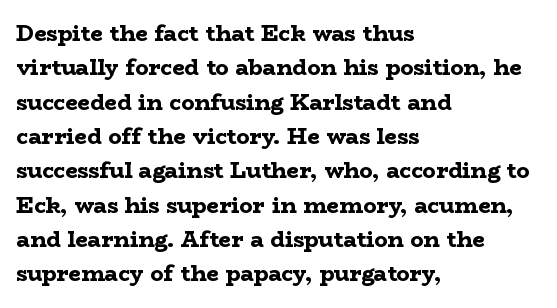
{"italic": "no", "bold": "yes", "underline": "no", "align": "left", "line_spacing": "normal", "line_spacing_ratio": 1.56, "letter_spacing": "normal", "letter_spacing_em": 0.0, "glyph_px": 22}
